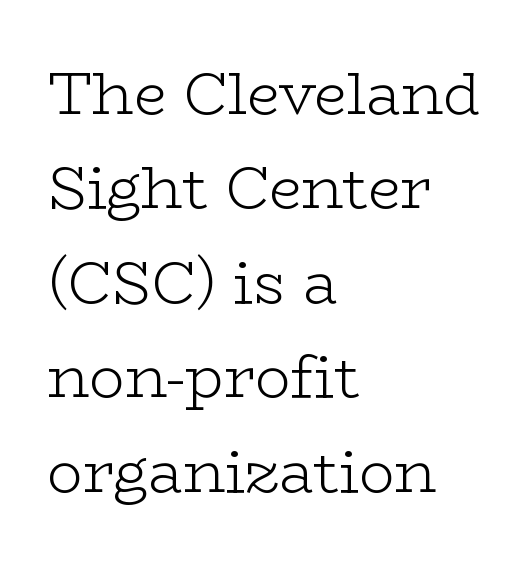
{"serif": "yes", "italic": "no", "bold": "no", "weight": "light", "width": "wide", "stroke_contrast": "low", "x_height": "medium", "monospaced": "no", "underline": "no", "align": "left", "line_spacing": "normal", "line_spacing_ratio": 1.6, "letter_spacing": "normal", "letter_spacing_em": 0.0, "glyph_px": 59}
